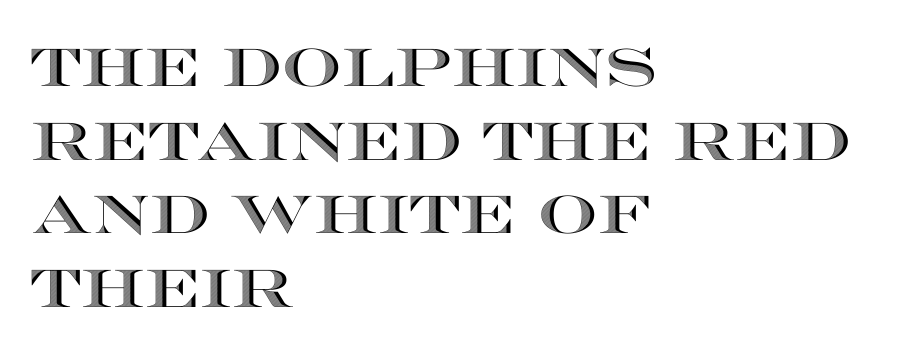
Q: Is the text italic (slanted)? A: No, it is upright.
Q: Is the text underlined? A: No.
Q: How is the paragraph aligned? A: Left-aligned.
Q: Is the spacing between letters normal or unusually wide? A: Normal.
Q: Is the spacing between lines tight, normal or loose? A: Normal.
Q: Width (condensed, normal, or wide)? A: Wide.
Q: x-height? A: Large.
Q: Monospaced? A: No.
